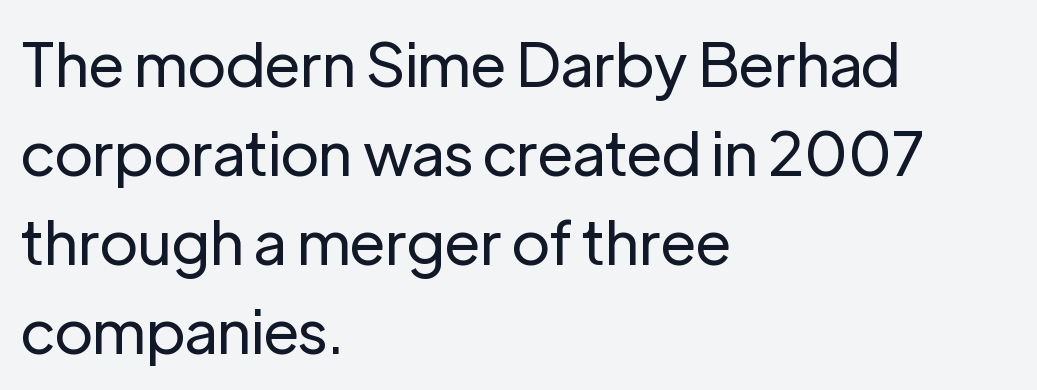
{"serif": "no", "italic": "no", "bold": "no", "weight": "regular", "width": "normal", "stroke_contrast": "low", "x_height": "medium", "monospaced": "no", "underline": "no", "align": "left", "line_spacing": "normal", "line_spacing_ratio": 1.46, "letter_spacing": "normal", "letter_spacing_em": 0.0, "glyph_px": 61}
